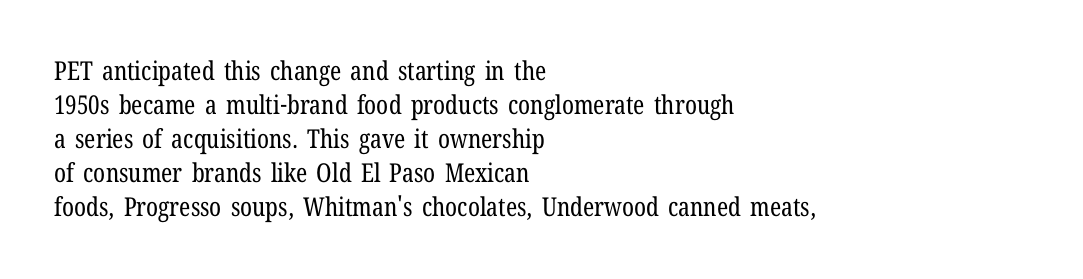
Q: Is the text bold? A: No.
Q: Is the text italic (slanted)? A: No, it is upright.
Q: Is the text underlined? A: No.
Q: How is the paragraph aligned? A: Left-aligned.
Q: Is the spacing between letters normal or unusually wide? A: Normal.
Q: Is the spacing between lines tight, normal or loose? A: Normal.
